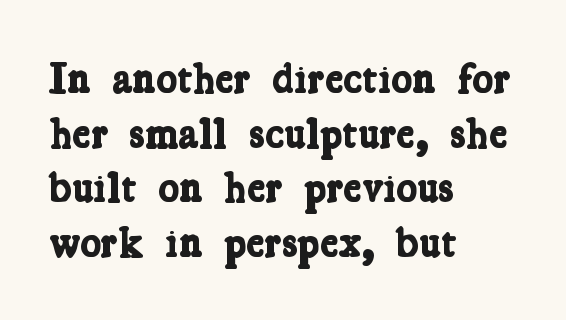
Varying glyph widths throughout — classic text-font behaviour. The line texture is even and compact thanks to regular tracking. Regarding serifs, this sample has them. Unmarked baselines from the first word to the last.
